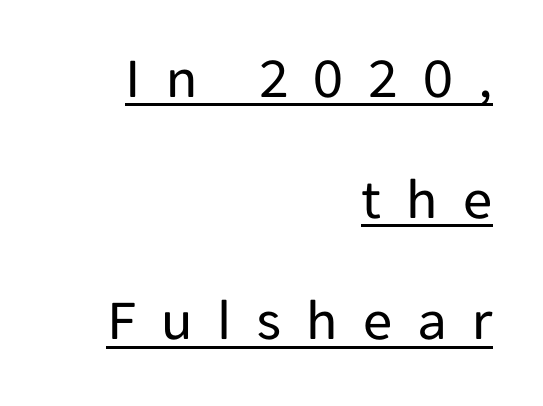
{"serif": "no", "italic": "no", "bold": "no", "weight": "regular", "width": "normal", "stroke_contrast": "low", "x_height": "medium", "monospaced": "no", "underline": "yes", "align": "right", "line_spacing": "loose", "line_spacing_ratio": 2.09, "letter_spacing": "wide", "letter_spacing_em": 0.43, "glyph_px": 58}
